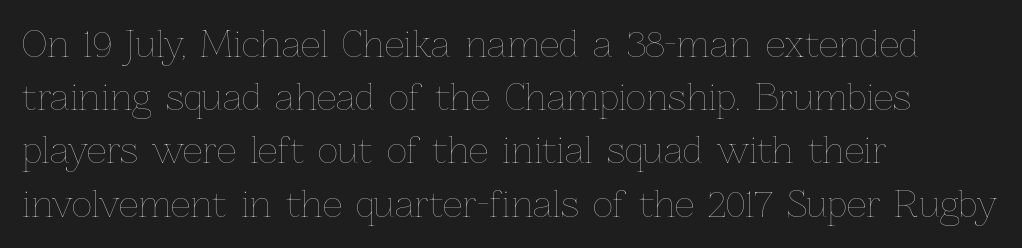
Q: Is the text bold? A: No.
Q: Is the text italic (slanted)? A: No, it is upright.
Q: Is the text underlined? A: No.
Q: How is the paragraph aligned? A: Left-aligned.
Q: Is the spacing between letters normal or unusually wide? A: Normal.
Q: Is the spacing between lines tight, normal or loose? A: Normal.
Q: Width (condensed, normal, or wide)? A: Normal.
Q: Stroke contrast? A: Low.
Q: x-height? A: Medium.
Q: Monospaced? A: No.
